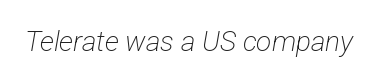
{"serif": "no", "bold": "no", "weight": "light", "width": "condensed", "stroke_contrast": "low", "x_height": "medium", "monospaced": "no", "underline": "no", "letter_spacing": "normal", "letter_spacing_em": 0.0, "glyph_px": 28}
